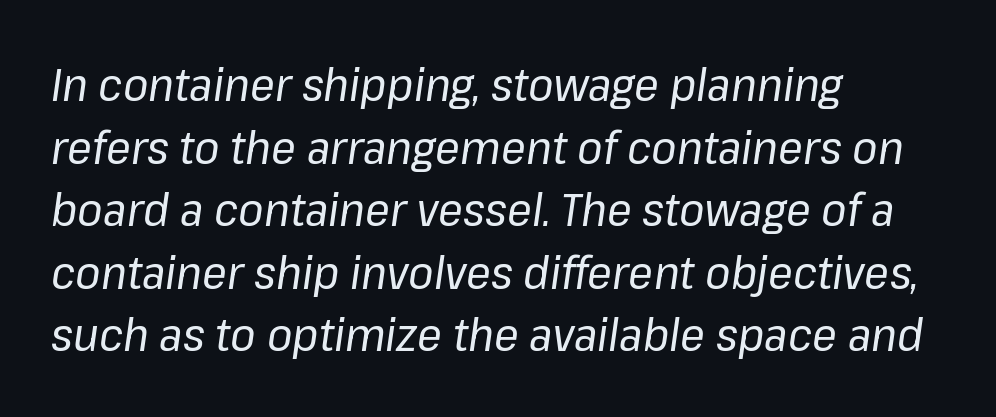
Notice how the stems are inclined rather than vertical — that's the hallmark of italics. The letters advance in unequal steps, a hallmark of proportional type. Line beginnings align vertically; line endings do not. The letters look calm and open, with moderate or lighter stems.
